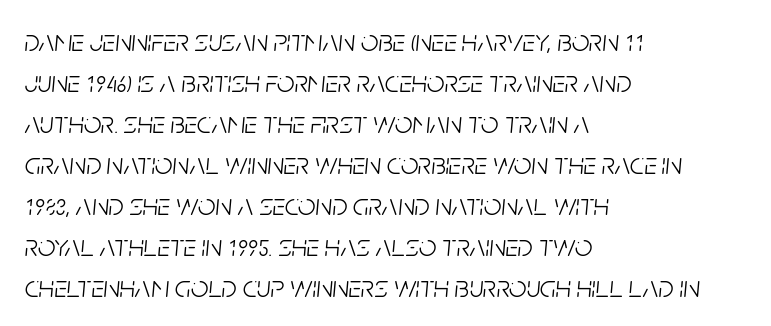
Q: Is the text bold? A: No.
Q: Is the text italic (slanted)? A: Yes, it leans right by about 5 degrees.
Q: Is the text underlined? A: No.
Q: How is the paragraph aligned? A: Left-aligned.
Q: Is the spacing between letters normal or unusually wide? A: Normal.
Q: Is the spacing between lines tight, normal or loose? A: Normal.
Q: Width (condensed, normal, or wide)? A: Condensed.
Q: Stroke contrast? A: Low.
Q: x-height? A: Large.
Q: Monospaced? A: No.
